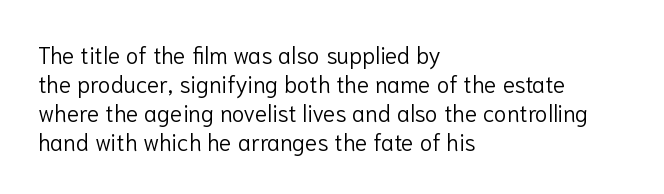
Q: Is the text bold? A: No.
Q: Is the text italic (slanted)? A: No, it is upright.
Q: Is the text underlined? A: No.
Q: How is the paragraph aligned? A: Left-aligned.
Q: Is the spacing between letters normal or unusually wide? A: Normal.
Q: Is the spacing between lines tight, normal or loose? A: Normal.
